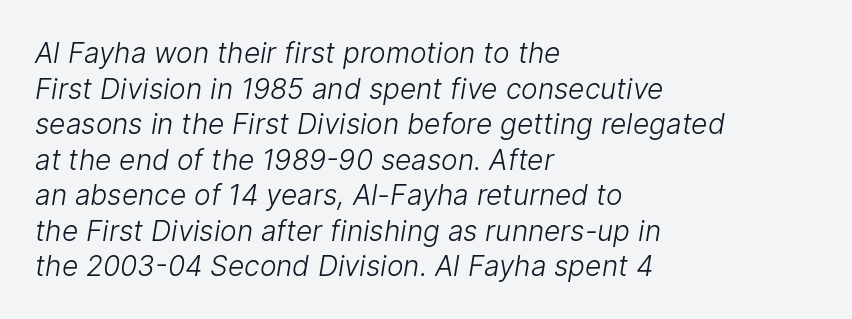
Whoever set this chose a conventional vertical rhythm. Stroke thickness stays within the range of a standard reading face or lighter. Stroke terminals: plain, sans-serif. Anything drawn beneath the words? Only blank space. The rendering uses natural spacing where letterforms have individual widths.
